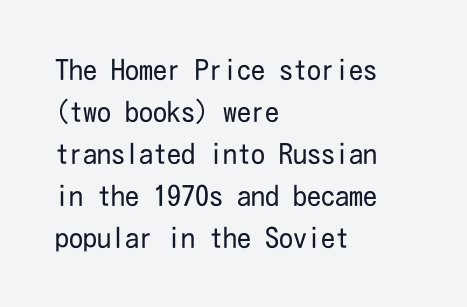
The paragraph shown leans on its left margin. Is this a heavy cut? Hardly; it is regular or lighter. Does the type have serifs? No, each stem ends abruptly. Compared with typical body copy, the letter spacing here is the same. The block of text has a typical density, with ordinary space between rows. The string is rendered with underlining switched off.
